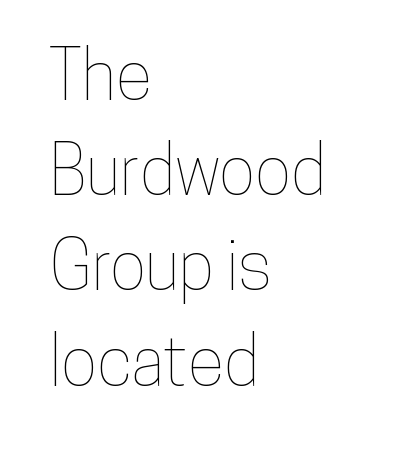
The image shows 68 px condensed type, upright; set left-aligned, normal line spacing (1.4x), normal letter spacing, not underlined; low stroke contrast and a medium x-height.
